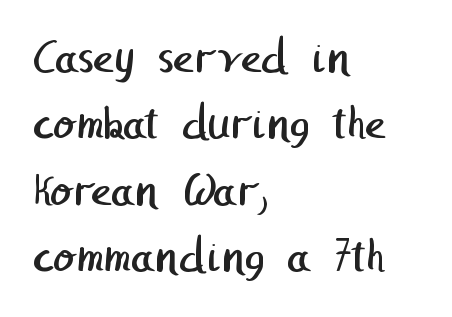
The image shows 50 px regular-weight sans-serif type; set left-aligned, normal line spacing (1.33x), normal letter spacing, not underlined; low stroke contrast and a medium x-height.
